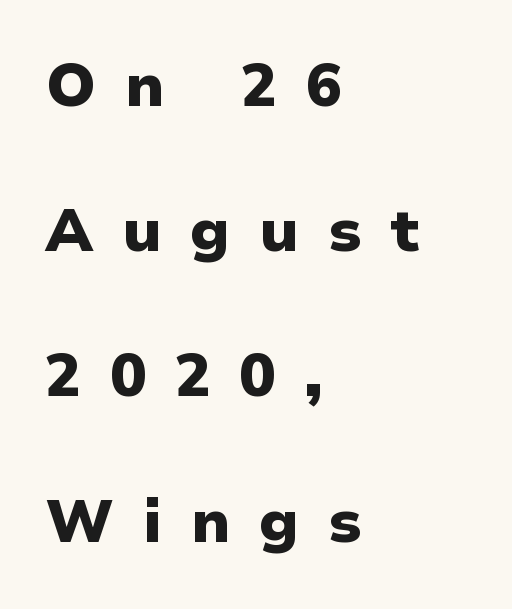
Note: no serifs on the glyphs. Does the weight exceed regular? Yes, all the way to bold. How are the letters spaced? Widely, with obvious added tracking. Notice the wide empty band between every row — that's loose leading. Rendered with straight, roman letterforms.
